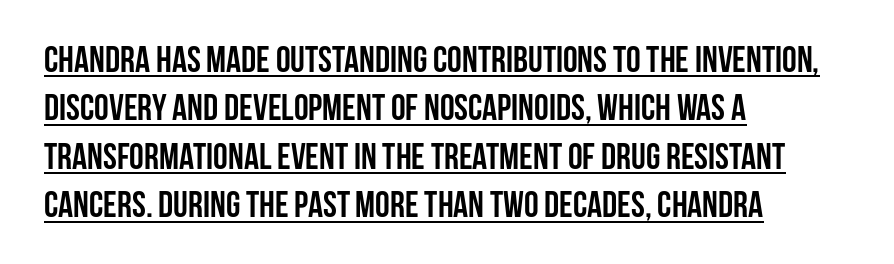
Q: Is the text bold? A: Yes.
Q: Is the text italic (slanted)? A: No, it is upright.
Q: Is the typeface a serif or a sans-serif typeface? A: Sans-serif.
Q: Is the text underlined? A: Yes.
Q: How is the paragraph aligned? A: Left-aligned.
Q: Is the spacing between letters normal or unusually wide? A: Normal.
Q: Is the spacing between lines tight, normal or loose? A: Normal.
Q: Width (condensed, normal, or wide)? A: Condensed.
Q: Stroke contrast? A: Low.
Q: x-height? A: Large.
Q: Monospaced? A: No.
